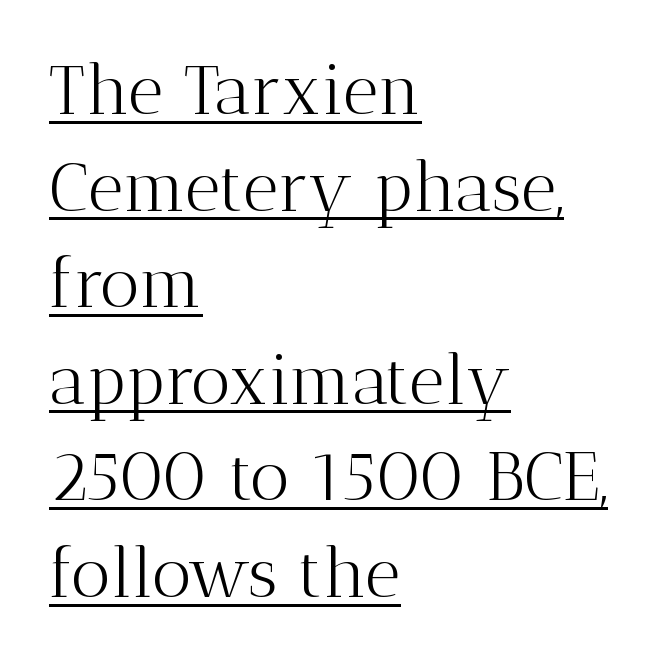
Q: Is the text bold? A: No.
Q: Is the text italic (slanted)? A: No, it is upright.
Q: Is the typeface a serif or a sans-serif typeface? A: Serif.
Q: Is the text underlined? A: Yes.
Q: How is the paragraph aligned? A: Left-aligned.
Q: Is the spacing between letters normal or unusually wide? A: Normal.
Q: Is the spacing between lines tight, normal or loose? A: Normal.
Q: Width (condensed, normal, or wide)? A: Normal.
Q: Stroke contrast? A: Medium.
Q: x-height? A: Medium.
Q: Monospaced? A: No.
